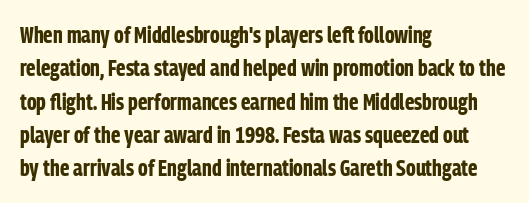
{"italic": "no", "bold": "yes", "underline": "no", "align": "left", "line_spacing": "normal", "line_spacing_ratio": 1.45, "letter_spacing": "normal", "letter_spacing_em": 0.0, "glyph_px": 23}
